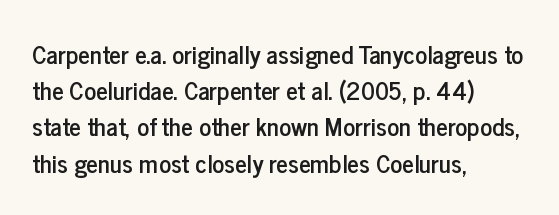
This sample keeps an unexceptional amount of space between lines. Characters follow at the spacing the type designer built in. Leftover space on each line is placed entirely after the last word. Nobody drew a line under any word here. The font's upright variant was chosen for this text.
